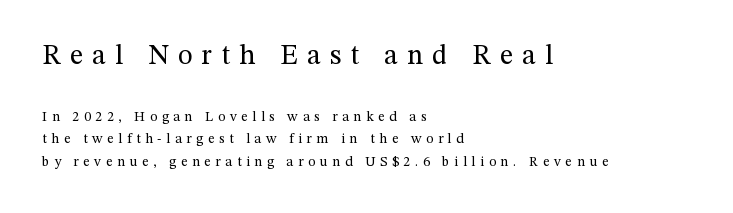
{"serif": "yes", "italic": "no", "bold": "no", "weight": "regular", "width": "normal", "stroke_contrast": "medium", "x_height": "medium", "monospaced": "no", "underline": "no", "align": "left", "line_spacing": "normal", "line_spacing_ratio": 1.62, "letter_spacing": "wide", "letter_spacing_em": 0.33, "larger_block": "first", "size_ratio": 2.0, "glyph_px": 28}
